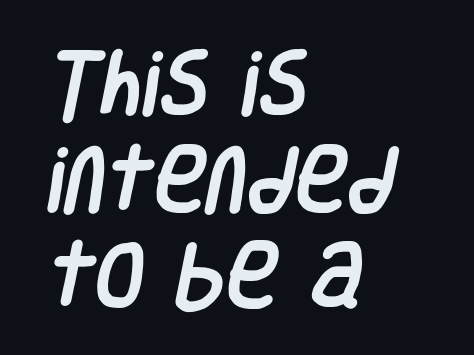
Note the varied advance widths — an 'i' is clearly narrower than an 'm'. The type family on display is of the sans-serif kind. Horizontal bands of white between lines are of average thickness. No extra tracking has been applied to these lines. Descender tails drop into unmarked territory.
